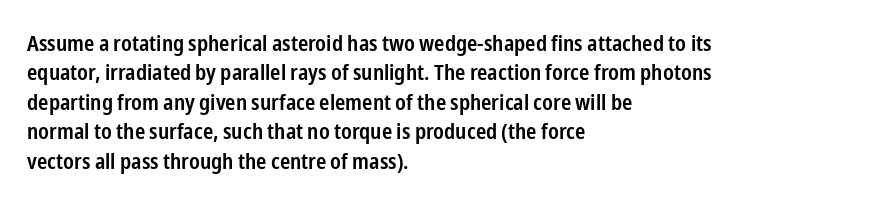
{"italic": "no", "bold": "semi", "underline": "no", "align": "left", "line_spacing": "normal", "line_spacing_ratio": 1.34, "letter_spacing": "normal", "letter_spacing_em": 0.0, "glyph_px": 22}
